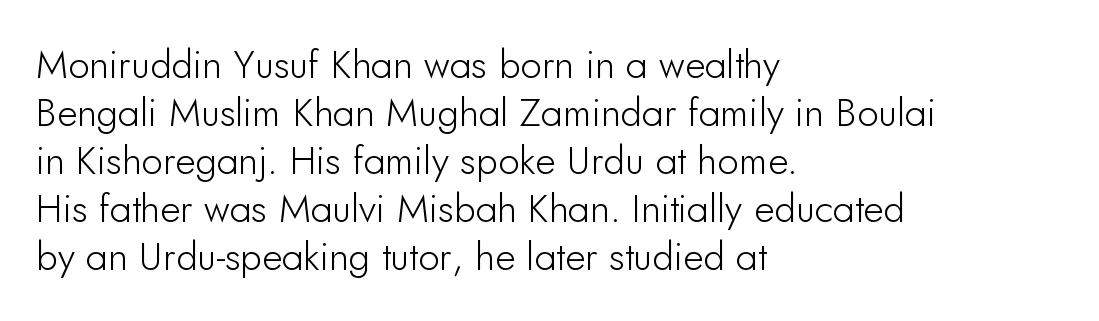
Q: Is the text italic (slanted)? A: No, it is upright.
Q: Is the typeface a serif or a sans-serif typeface? A: Sans-serif.
Q: Is the text underlined? A: No.
Q: How is the paragraph aligned? A: Left-aligned.
Q: Is the spacing between letters normal or unusually wide? A: Normal.
Q: Width (condensed, normal, or wide)? A: Normal.
Q: Stroke contrast? A: Low.
Q: x-height? A: Small.
Q: Monospaced? A: No.
